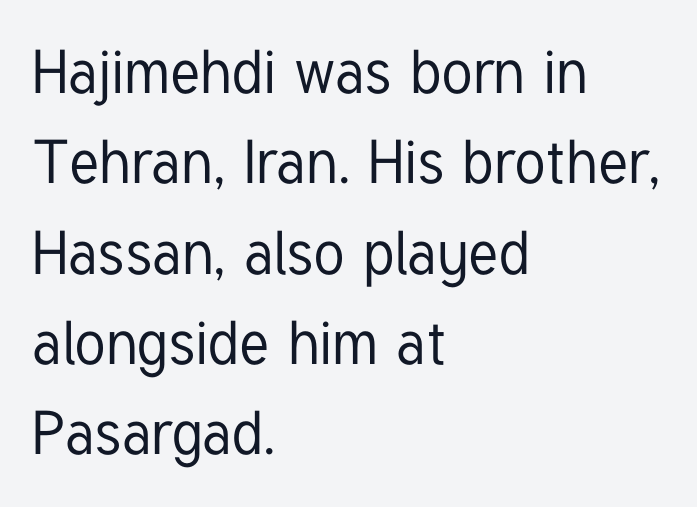
{"serif": "no", "italic": "no", "width": "condensed", "stroke_contrast": "low", "x_height": "medium", "monospaced": "no", "underline": "no", "align": "left", "line_spacing": "normal", "line_spacing_ratio": 1.48, "letter_spacing": "normal", "letter_spacing_em": 0.0, "glyph_px": 61}
